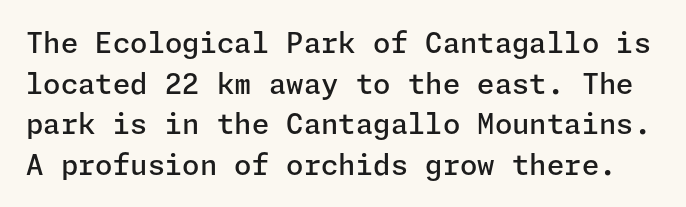
Heft: intermediate — a semibold. A typesetter would label this face a sans. You can tell it's not italic because the verticals are truly vertical. Just letters on the line, the space beneath them empty.
